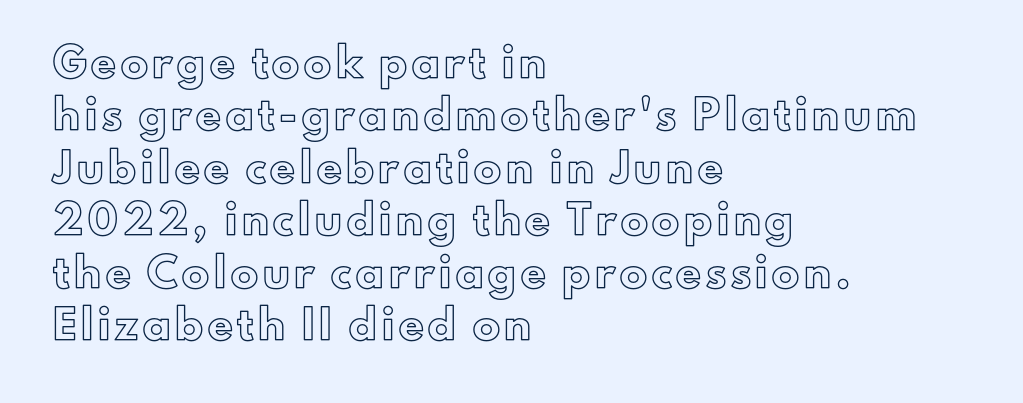
Q: Is the text italic (slanted)? A: No, it is upright.
Q: Is the text underlined? A: No.
Q: How is the paragraph aligned? A: Left-aligned.
Q: Is the spacing between lines tight, normal or loose? A: Loose.
